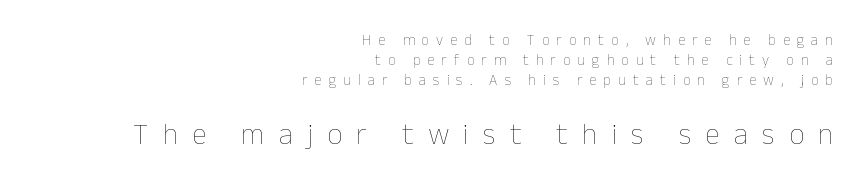
Q: Is the text bold? A: No.
Q: Is the text italic (slanted)? A: No, it is upright.
Q: Is the text underlined? A: No.
Q: How is the paragraph aligned? A: Right-aligned.
Q: Is the spacing between letters normal or unusually wide? A: Unusually wide.
Q: Is the spacing between lines tight, normal or loose? A: Normal.
Q: Which block of text is set in a larger size, the first (top) or the second (bottom)? A: The second (bottom) one.
Q: Width (condensed, normal, or wide)? A: Normal.
Q: Stroke contrast? A: Low.
Q: x-height? A: Medium.
Q: Monospaced? A: No.
